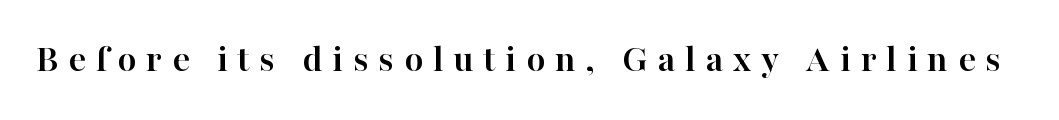
The image shows 39 px semibold serif type, upright; set unusually wide letter spacing (+0.25 em), not underlined; high stroke contrast and a medium x-height.
